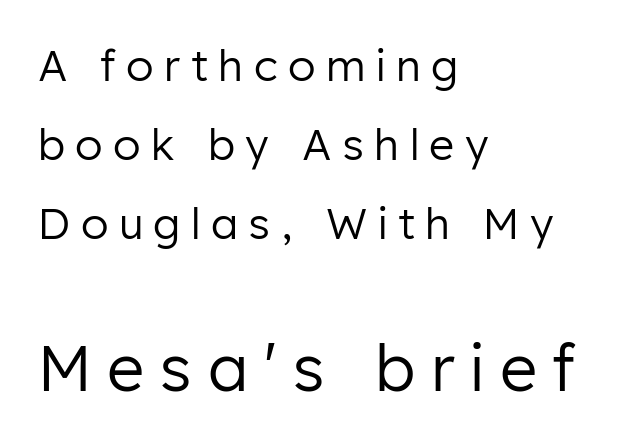
Q: Is the text bold? A: No.
Q: Is the text italic (slanted)? A: No, it is upright.
Q: Is the typeface a serif or a sans-serif typeface? A: Sans-serif.
Q: Is the text underlined? A: No.
Q: How is the paragraph aligned? A: Left-aligned.
Q: Is the spacing between letters normal or unusually wide? A: Unusually wide.
Q: Which block of text is set in a larger size, the first (top) or the second (bottom)? A: The second (bottom) one.
Q: Width (condensed, normal, or wide)? A: Normal.
Q: Stroke contrast? A: Low.
Q: x-height? A: Medium.
Q: Monospaced? A: No.
